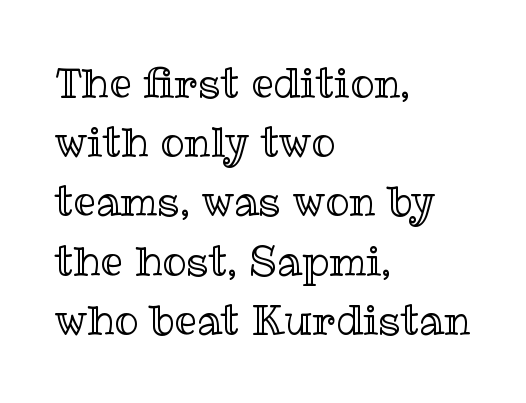
{"italic": "no", "width": "normal", "x_height": "medium", "monospaced": "no", "underline": "no", "align": "left", "line_spacing": "normal", "line_spacing_ratio": 1.48, "letter_spacing": "normal", "letter_spacing_em": 0.0, "glyph_px": 40}
